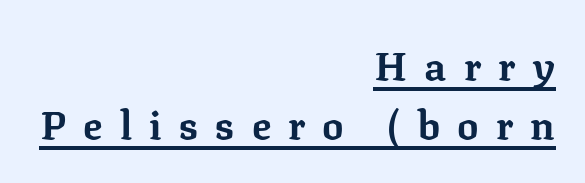
Q: Is the text bold? A: Yes.
Q: Is the text italic (slanted)? A: No, it is upright.
Q: Is the typeface a serif or a sans-serif typeface? A: Serif.
Q: Is the text underlined? A: Yes.
Q: How is the paragraph aligned? A: Right-aligned.
Q: Is the spacing between letters normal or unusually wide? A: Unusually wide.
Q: Is the spacing between lines tight, normal or loose? A: Normal.
Q: Width (condensed, normal, or wide)? A: Normal.
Q: Stroke contrast? A: Low.
Q: x-height? A: Medium.
Q: Monospaced? A: No.
